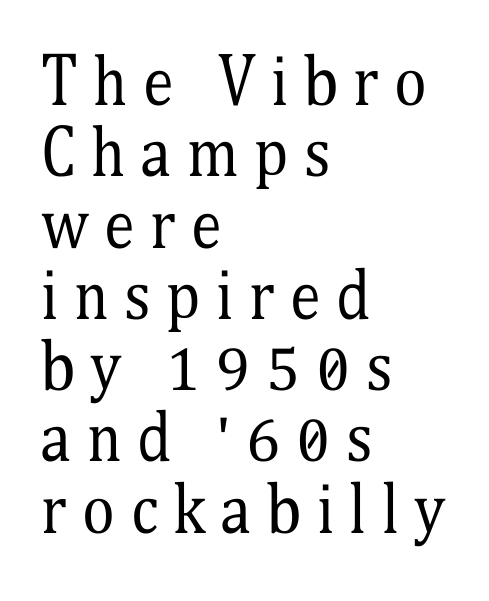
Q: Is the text bold? A: No.
Q: Is the text italic (slanted)? A: No, it is upright.
Q: Is the typeface a serif or a sans-serif typeface? A: Serif.
Q: Is the text underlined? A: No.
Q: How is the paragraph aligned? A: Left-aligned.
Q: Is the spacing between letters normal or unusually wide? A: Unusually wide.
Q: Is the spacing between lines tight, normal or loose? A: Tight.
Q: Width (condensed, normal, or wide)? A: Condensed.
Q: Stroke contrast? A: Medium.
Q: x-height? A: Medium.
Q: Monospaced? A: No.
